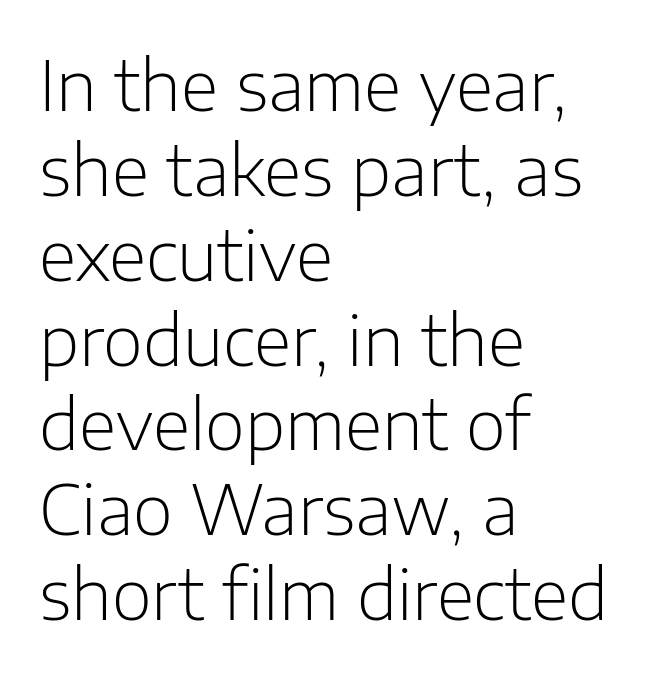
{"serif": "no", "italic": "no", "bold": "no", "weight": "light", "width": "normal", "stroke_contrast": "low", "x_height": "medium", "monospaced": "no", "underline": "no", "align": "left", "line_spacing_ratio": 1.23, "letter_spacing": "normal", "letter_spacing_em": 0.0, "glyph_px": 69}
